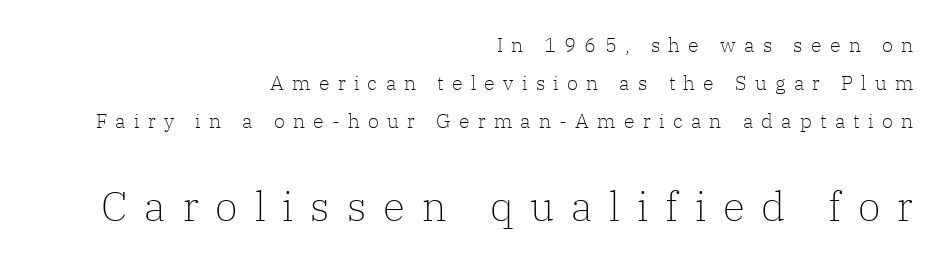
Q: Is the text bold? A: No.
Q: Is the text italic (slanted)? A: No, it is upright.
Q: Is the typeface a serif or a sans-serif typeface? A: Serif.
Q: Is the text underlined? A: No.
Q: How is the paragraph aligned? A: Right-aligned.
Q: Is the spacing between letters normal or unusually wide? A: Unusually wide.
Q: Is the spacing between lines tight, normal or loose? A: Loose.
Q: Which block of text is set in a larger size, the first (top) or the second (bottom)? A: The second (bottom) one.
Q: Width (condensed, normal, or wide)? A: Normal.
Q: Stroke contrast? A: Low.
Q: x-height? A: Medium.
Q: Monospaced? A: No.
